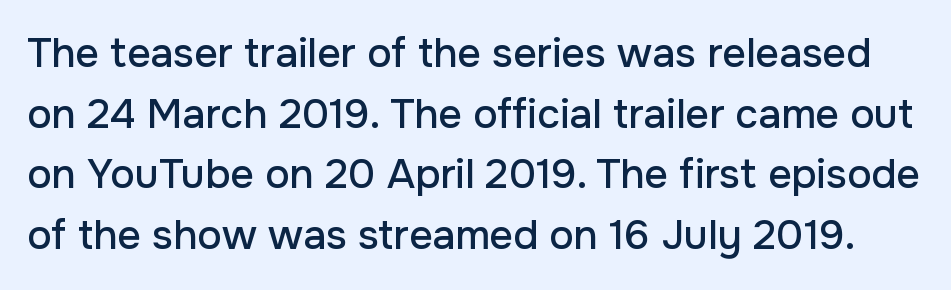
The image shows 41 px sans-serif type, upright; set normal line spacing (1.48x), normal letter spacing, not underlined; low stroke contrast and a medium x-height.
